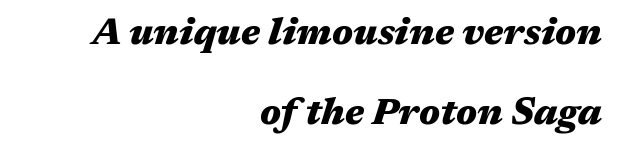
Bold? Absolutely — the strokes are thick and heavy. The text block is weighted toward the right margin, trailing off unevenly leftward. You can tell it's italic because the verticals aren't actually vertical. The baseline area is clear. Students, note that the glyphs here touch the page at normal intervals. Here the designer chose a conventional face with non-uniform glyph widths.
